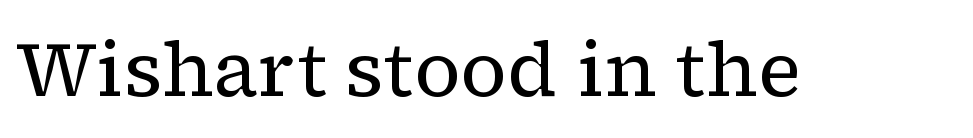
{"serif": "yes", "italic": "no", "bold": "no", "weight": "regular", "width": "normal", "stroke_contrast": "low", "x_height": "medium", "monospaced": "no", "underline": "no", "letter_spacing": "normal", "letter_spacing_em": 0.0, "glyph_px": 77}
